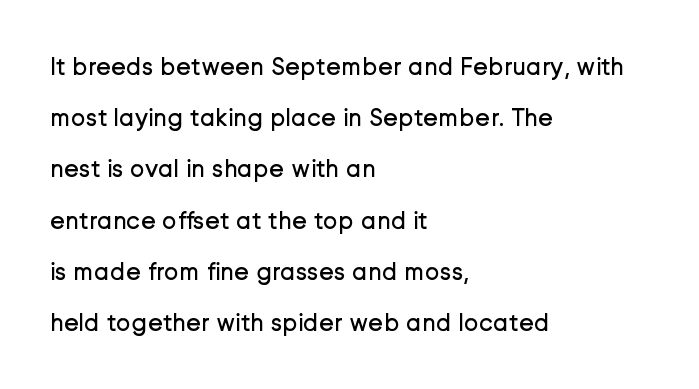
{"italic": "no", "bold": "no", "underline": "no", "align": "left", "line_spacing": "loose", "line_spacing_ratio": 2.05, "letter_spacing": "normal", "letter_spacing_em": 0.0, "glyph_px": 25}
